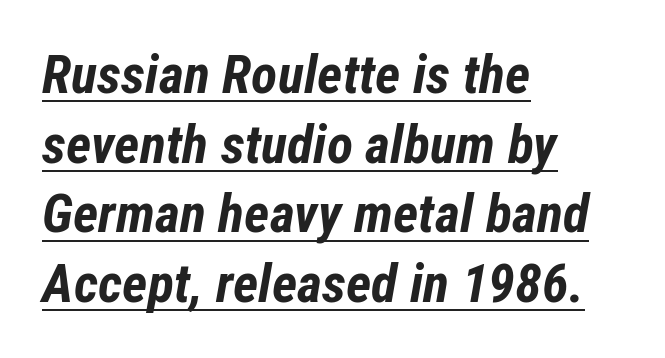
The image shows 54 px bold, condensed type, italic (leaning right); set left-aligned, normal line spacing (1.29x), normal letter spacing, underlined; low stroke contrast and a medium x-height.
